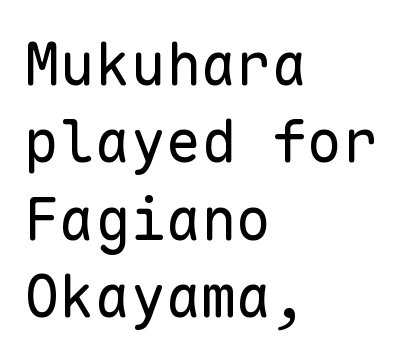
The image shows 59 px regular-weight sans-serif type, upright, monospaced; set left-aligned, normal line spacing (1.31x), normal letter spacing, not underlined; low stroke contrast and a medium x-height.
